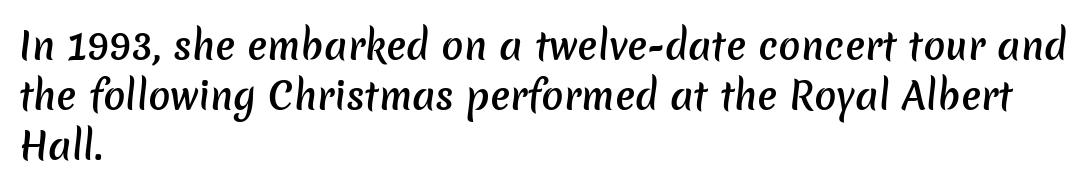
{"serif": "no", "bold": "semi", "weight": "semibold", "width": "normal", "stroke_contrast": "low", "x_height": "medium", "monospaced": "no", "underline": "no", "align": "left", "line_spacing": "normal", "line_spacing_ratio": 1.35, "letter_spacing": "normal", "letter_spacing_em": 0.0, "glyph_px": 37}
